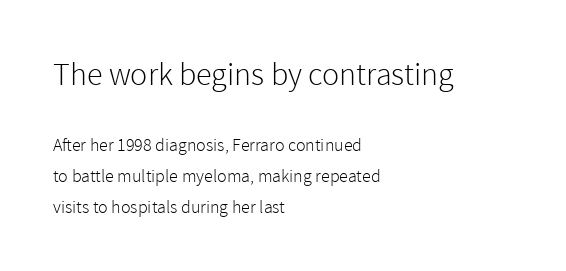
A bare baseline throughout the passage. Classification — sans serif. Vertical strokes here are truly vertical. The rendering uses natural spacing where letterforms have individual widths.
